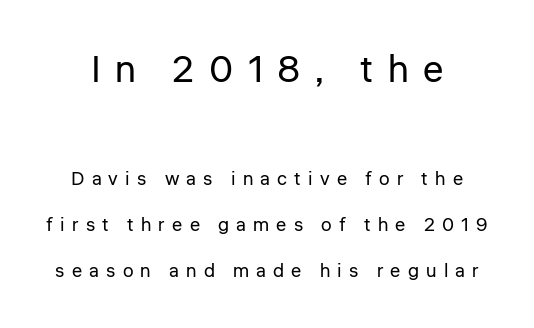
{"serif": "no", "italic": "no", "bold": "no", "weight": "regular", "width": "normal", "stroke_contrast": "low", "x_height": "medium", "monospaced": "no", "underline": "no", "line_spacing": "loose", "line_spacing_ratio": 2.43, "letter_spacing": "wide", "letter_spacing_em": 0.38, "larger_block": "first", "size_ratio": 2.0, "glyph_px": 38}
